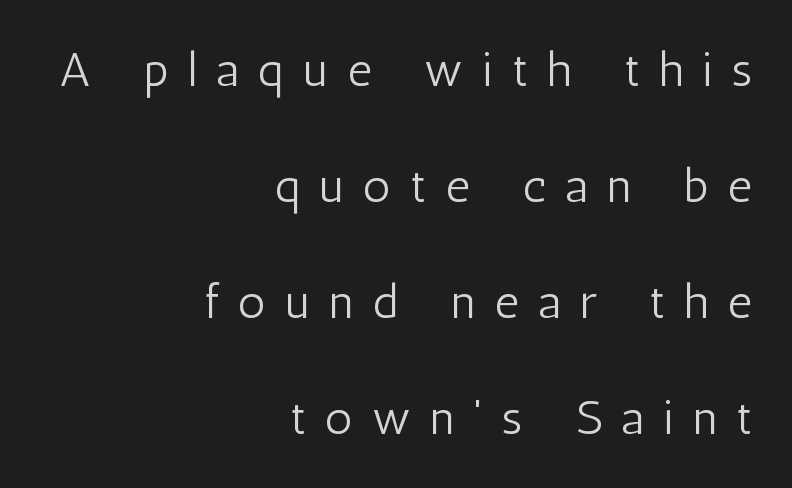
{"serif": "no", "italic": "no", "bold": "no", "weight": "light", "width": "condensed", "stroke_contrast": "low", "x_height": "medium", "monospaced": "no", "underline": "no", "align": "right", "line_spacing": "loose", "line_spacing_ratio": 2.42, "letter_spacing": "wide", "letter_spacing_em": 0.4, "glyph_px": 48}
